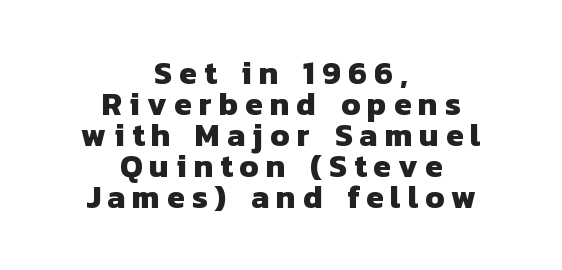
Q: Is the text bold? A: Yes.
Q: Is the typeface a serif or a sans-serif typeface? A: Sans-serif.
Q: Is the text underlined? A: No.
Q: How is the paragraph aligned? A: Centered.
Q: Is the spacing between letters normal or unusually wide? A: Unusually wide.
Q: Is the spacing between lines tight, normal or loose? A: Tight.
Q: Width (condensed, normal, or wide)? A: Normal.
Q: Stroke contrast? A: Low.
Q: x-height? A: Medium.
Q: Monospaced? A: No.
